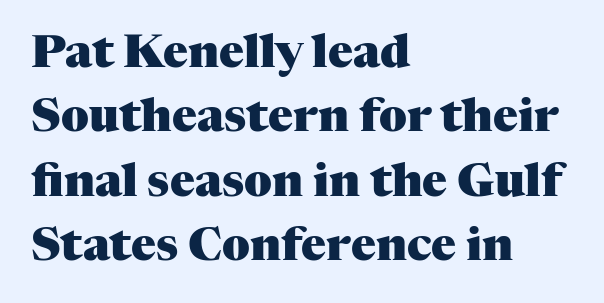
As a designer I'd log this as weight 700, bold. Honestly, the letter spacing is just normal — you wouldn't notice it. A typesetter would call this proportional, since set widths differ per character. Students, observe: this is what conventionally led text looks like.
